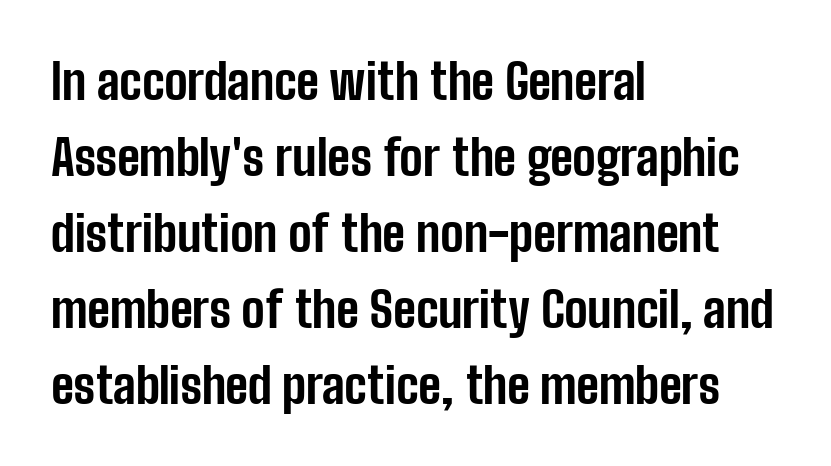
{"serif": "no", "italic": "no", "bold": "yes", "weight": "bold", "width": "condensed", "stroke_contrast": "low", "x_height": "medium", "monospaced": "no", "underline": "no", "align": "left", "line_spacing": "normal", "line_spacing_ratio": 1.55, "letter_spacing": "normal", "letter_spacing_em": 0.0, "glyph_px": 49}
